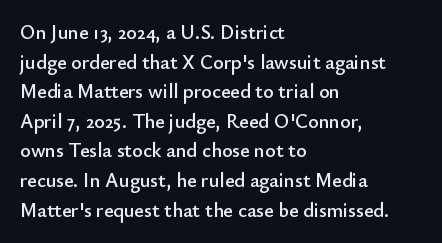
The image shows 20 px text type, upright; set left-aligned, normal line spacing (1.48x), normal letter spacing, not underlined.
